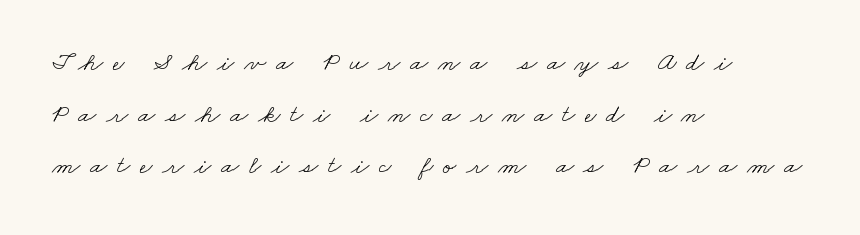
Vertical stems look standard width or narrower in stroke. Clear beneath every line of the passage. Honestly, the letter spacing is so wide it's the main thing you notice. The block of text is sparse from top to bottom, with ample space between rows.
